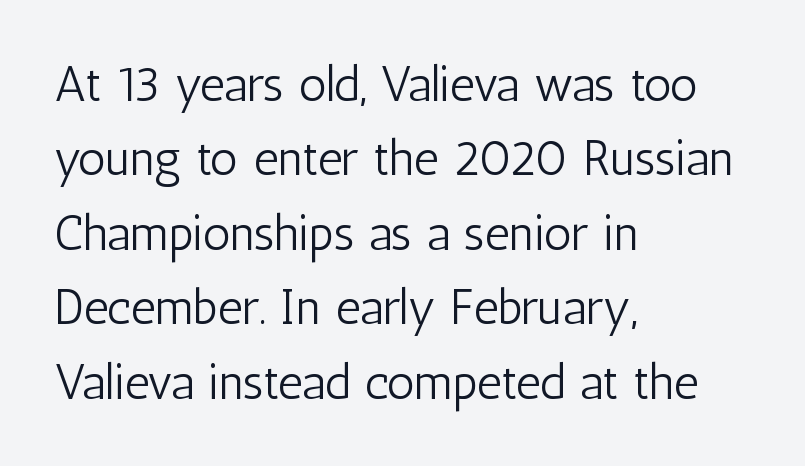
{"serif": "no", "italic": "no", "bold": "no", "weight": "light", "width": "condensed", "stroke_contrast": "low", "x_height": "medium", "monospaced": "no", "underline": "no", "align": "left", "line_spacing": "normal", "line_spacing_ratio": 1.52, "letter_spacing": "normal", "letter_spacing_em": 0.0, "glyph_px": 49}
